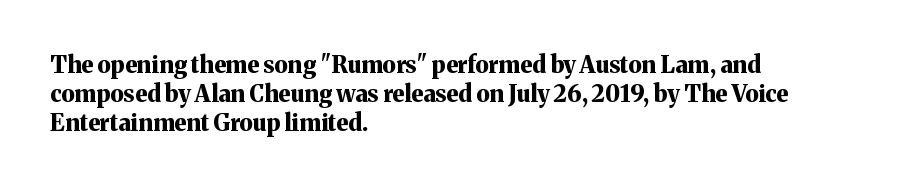
Q: Is the text bold? A: Yes.
Q: Is the text italic (slanted)? A: No, it is upright.
Q: Is the text underlined? A: No.
Q: How is the paragraph aligned? A: Left-aligned.
Q: Is the spacing between letters normal or unusually wide? A: Normal.
Q: Is the spacing between lines tight, normal or loose? A: Normal.
